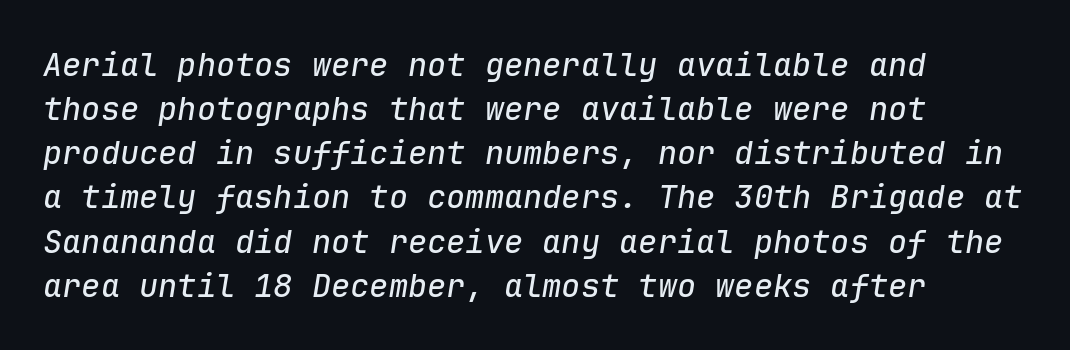
{"italic": "yes", "lean": "right", "slant_degrees": 9, "width": "normal", "stroke_contrast": "low", "x_height": "medium", "monospaced": "yes", "underline": "no", "align": "left", "line_spacing": "normal", "line_spacing_ratio": 1.38, "letter_spacing": "normal", "letter_spacing_em": 0.0, "glyph_px": 32}
